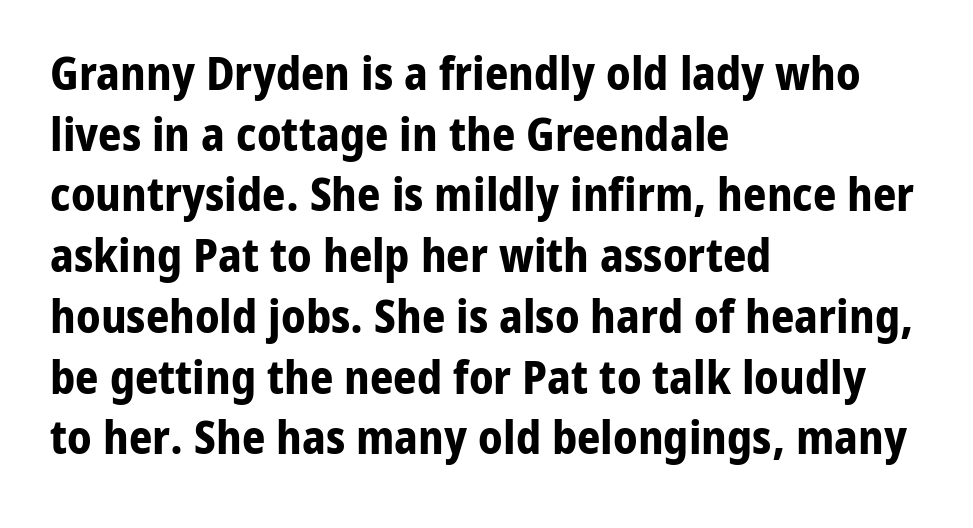
The image shows 46 px bold sans-serif type, upright; set left-aligned, normal line spacing (1.32x), normal letter spacing, not underlined; low stroke contrast and a medium x-height.
